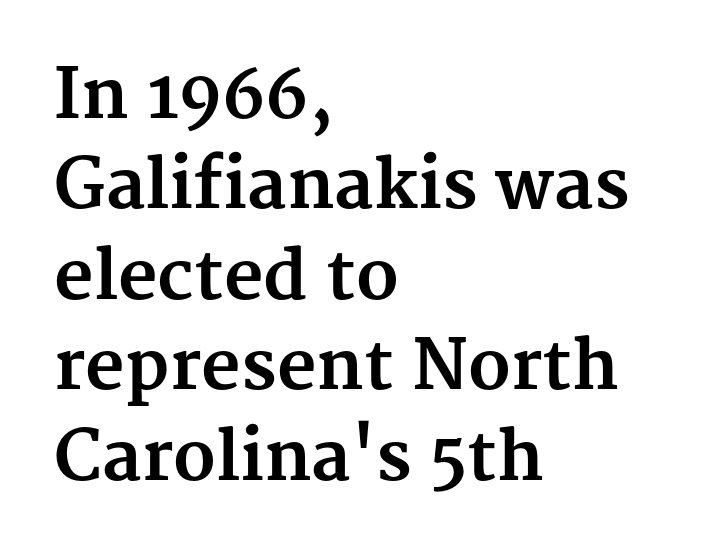
{"serif": "yes", "italic": "no", "bold": "yes", "weight": "bold", "width": "normal", "stroke_contrast": "medium", "x_height": "medium", "monospaced": "no", "underline": "no", "align": "left", "line_spacing": "normal", "line_spacing_ratio": 1.33, "letter_spacing": "normal", "letter_spacing_em": 0.0, "glyph_px": 68}
